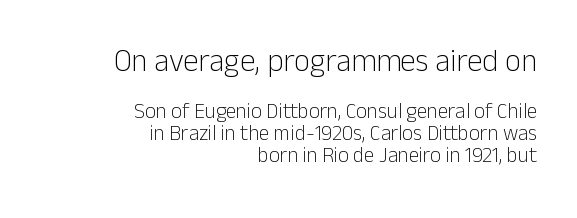
Q: Is the text bold? A: No.
Q: Is the text italic (slanted)? A: No, it is upright.
Q: Is the typeface a serif or a sans-serif typeface? A: Sans-serif.
Q: Is the text underlined? A: No.
Q: How is the paragraph aligned? A: Right-aligned.
Q: Is the spacing between letters normal or unusually wide? A: Normal.
Q: Is the spacing between lines tight, normal or loose? A: Tight.
Q: Which block of text is set in a larger size, the first (top) or the second (bottom)? A: The first (top) one.
Q: Width (condensed, normal, or wide)? A: Normal.
Q: Stroke contrast? A: Low.
Q: x-height? A: Medium.
Q: Monospaced? A: No.
